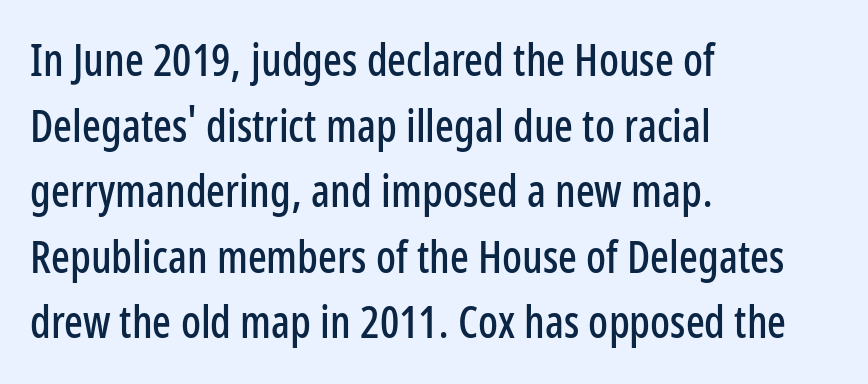
Q: Is the text italic (slanted)? A: No, it is upright.
Q: Is the typeface a serif or a sans-serif typeface? A: Sans-serif.
Q: Is the text underlined? A: No.
Q: How is the paragraph aligned? A: Left-aligned.
Q: Is the spacing between letters normal or unusually wide? A: Normal.
Q: Is the spacing between lines tight, normal or loose? A: Normal.
Q: Width (condensed, normal, or wide)? A: Condensed.
Q: Stroke contrast? A: Low.
Q: x-height? A: Medium.
Q: Monospaced? A: No.
